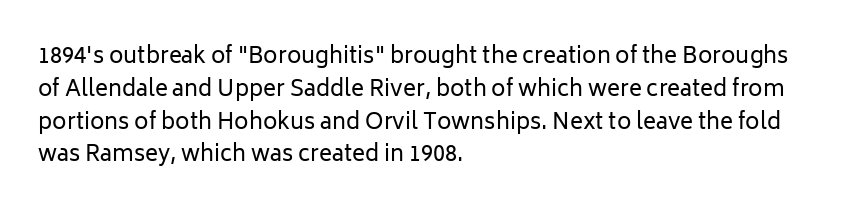
Q: Is the text bold? A: No.
Q: Is the text italic (slanted)? A: No, it is upright.
Q: Is the text underlined? A: No.
Q: How is the paragraph aligned? A: Left-aligned.
Q: Is the spacing between letters normal or unusually wide? A: Normal.
Q: Is the spacing between lines tight, normal or loose? A: Normal.
